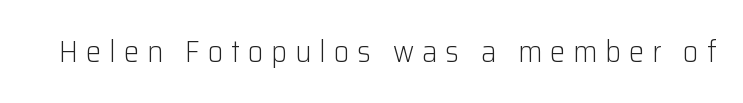
{"serif": "no", "italic": "no", "bold": "no", "weight": "light", "width": "normal", "stroke_contrast": "low", "x_height": "medium", "monospaced": "no", "underline": "no", "letter_spacing": "wide", "letter_spacing_em": 0.27, "glyph_px": 30}
